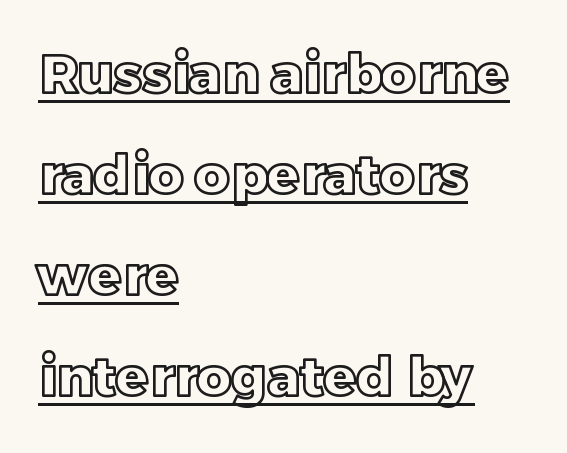
Q: Is the text italic (slanted)? A: No, it is upright.
Q: Is the text underlined? A: Yes.
Q: How is the paragraph aligned? A: Left-aligned.
Q: Is the spacing between letters normal or unusually wide? A: Normal.
Q: Width (condensed, normal, or wide)? A: Normal.
Q: x-height? A: Large.
Q: Monospaced? A: No.
